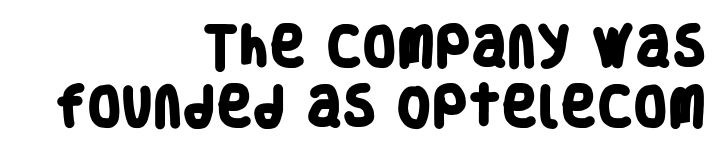
The image shows 44 px heavy, condensed sans-serif type; set right-aligned, normal line spacing (1.37x), normal letter spacing, not underlined; low stroke contrast and a large x-height.
